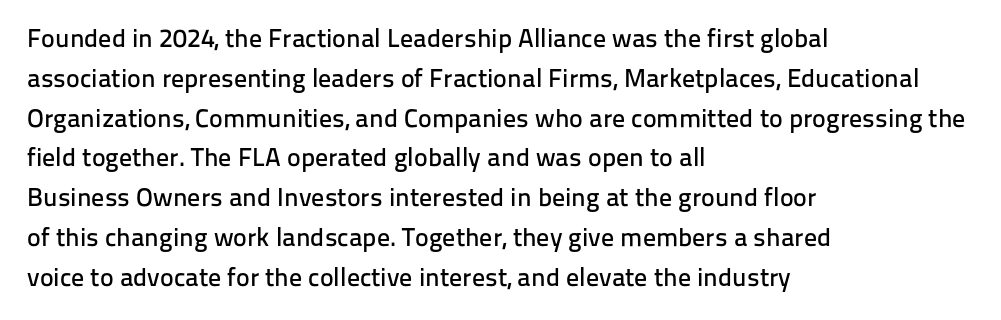
The image shows 26 px text type, upright; set left-aligned, normal line spacing (1.53x), normal letter spacing, not underlined.
